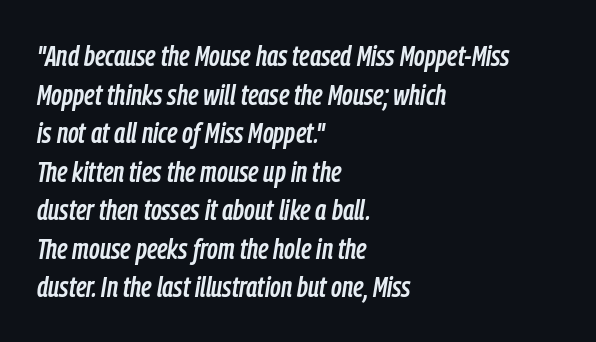
{"italic": "yes", "lean": "right", "slant_degrees": 9, "width": "condensed", "stroke_contrast": "low", "x_height": "medium", "monospaced": "no", "underline": "no", "align": "left", "line_spacing": "normal", "line_spacing_ratio": 1.33, "letter_spacing": "normal", "letter_spacing_em": 0.0, "glyph_px": 29}
